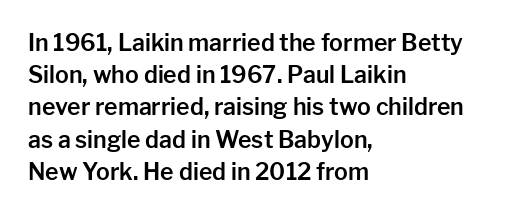
Q: Is the text italic (slanted)? A: No, it is upright.
Q: Is the text underlined? A: No.
Q: How is the paragraph aligned? A: Left-aligned.
Q: Is the spacing between letters normal or unusually wide? A: Normal.
Q: Is the spacing between lines tight, normal or loose? A: Normal.
